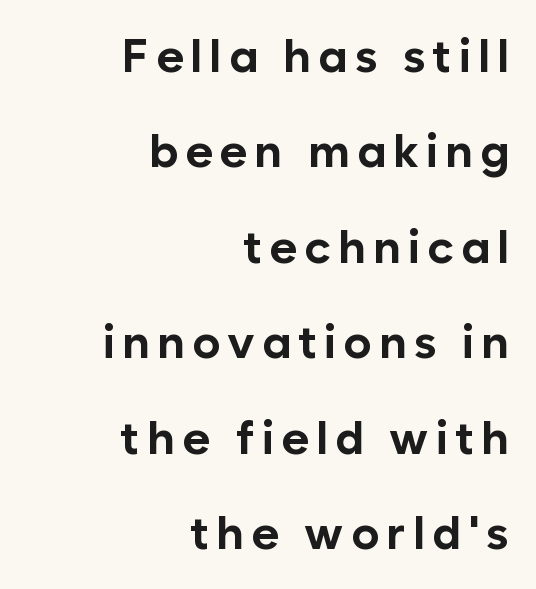
{"serif": "no", "italic": "no", "bold": "yes", "weight": "bold", "width": "normal", "stroke_contrast": "low", "x_height": "medium", "monospaced": "no", "underline": "no", "align": "right", "line_spacing": "loose", "line_spacing_ratio": 2.03, "glyph_px": 47}
